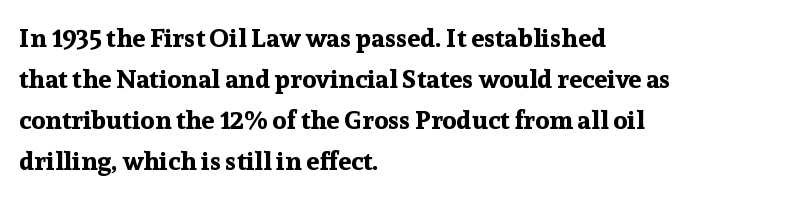
The image shows 26 px bold type, upright; set left-aligned, normal line spacing (1.58x), normal letter spacing, not underlined.
